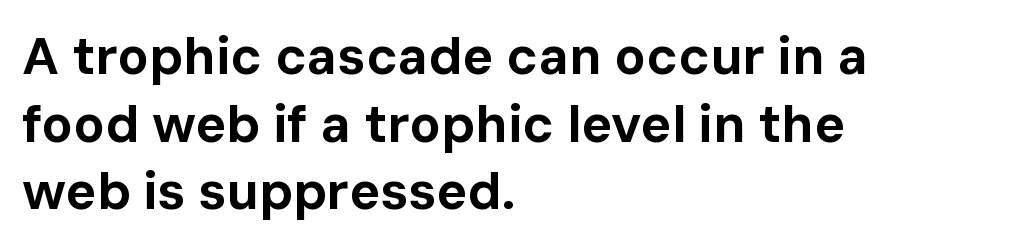
{"serif": "no", "italic": "no", "bold": "yes", "weight": "bold", "width": "normal", "stroke_contrast": "low", "x_height": "medium", "monospaced": "no", "underline": "no", "align": "left", "line_spacing": "normal", "line_spacing_ratio": 1.3, "letter_spacing": "normal", "letter_spacing_em": 0.0, "glyph_px": 52}
